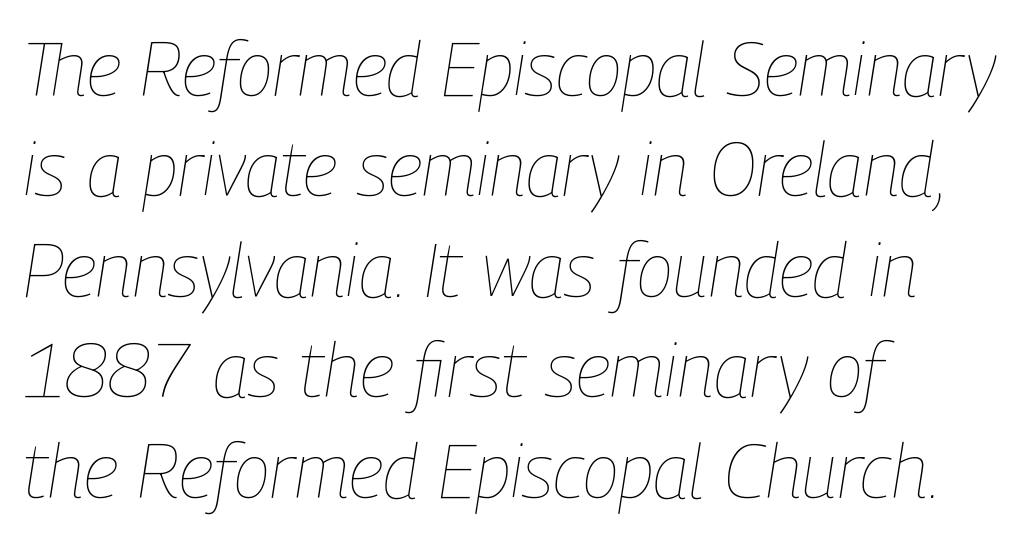
{"italic": "yes", "lean": "right", "slant_degrees": 9, "bold": "no", "weight": "thin", "width": "condensed", "stroke_contrast": "low", "x_height": "medium", "monospaced": "no", "underline": "no", "align": "left", "line_spacing": "normal", "line_spacing_ratio": 1.34, "letter_spacing": "normal", "letter_spacing_em": 0.0, "glyph_px": 75}
